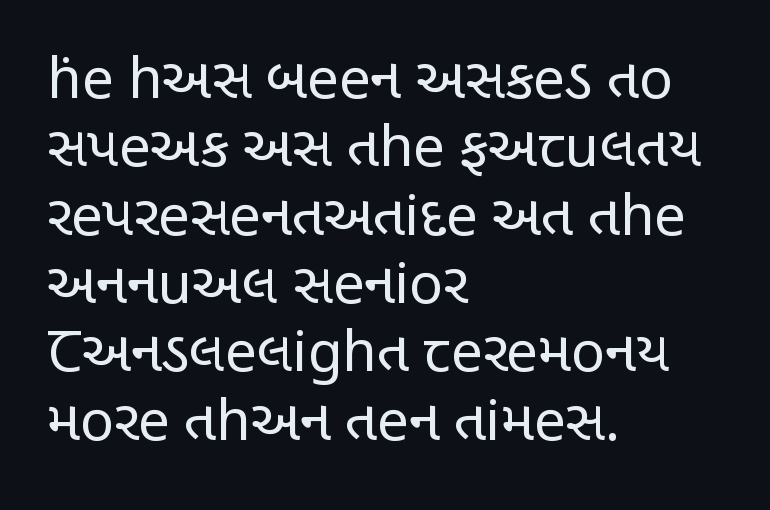
{"serif": "no", "italic": "no", "bold": "no", "weight": "regular", "width": "condensed", "stroke_contrast": "low", "x_height": "large", "monospaced": "no", "underline": "no", "align": "left", "line_spacing_ratio": 1.22, "letter_spacing": "normal", "letter_spacing_em": 0.0, "glyph_px": 56}
